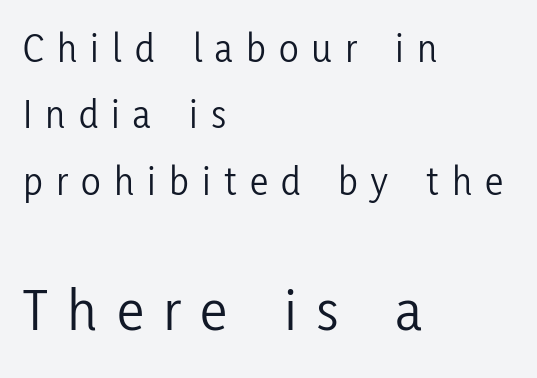
Q: Is the text bold? A: No.
Q: Is the text italic (slanted)? A: No, it is upright.
Q: Is the typeface a serif or a sans-serif typeface? A: Sans-serif.
Q: Is the text underlined? A: No.
Q: How is the paragraph aligned? A: Left-aligned.
Q: Is the spacing between letters normal or unusually wide? A: Unusually wide.
Q: Is the spacing between lines tight, normal or loose? A: Normal.
Q: Which block of text is set in a larger size, the first (top) or the second (bottom)? A: The second (bottom) one.
Q: Width (condensed, normal, or wide)? A: Condensed.
Q: Stroke contrast? A: Low.
Q: x-height? A: Medium.
Q: Monospaced? A: No.
